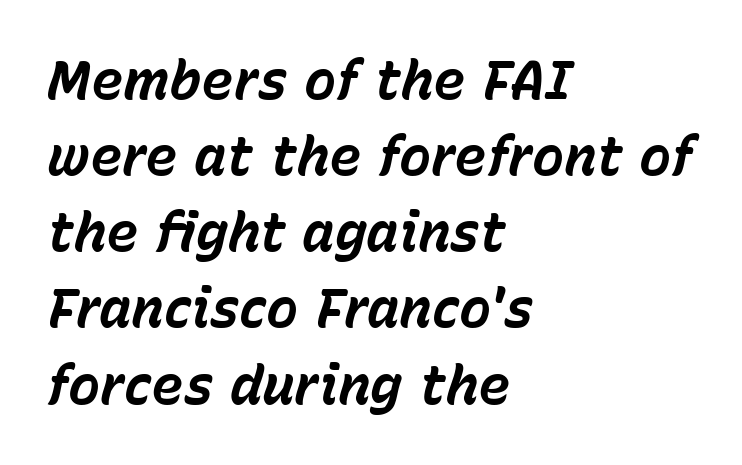
A student would call this left alignment; a typographer would say flush left, rag right. This sample uses plain, unmodified letter spacing. On the weight axis this lands at bold, roughly 700. The rendering uses a moderate line-height, typical for paragraphs. Quick note: italic.
